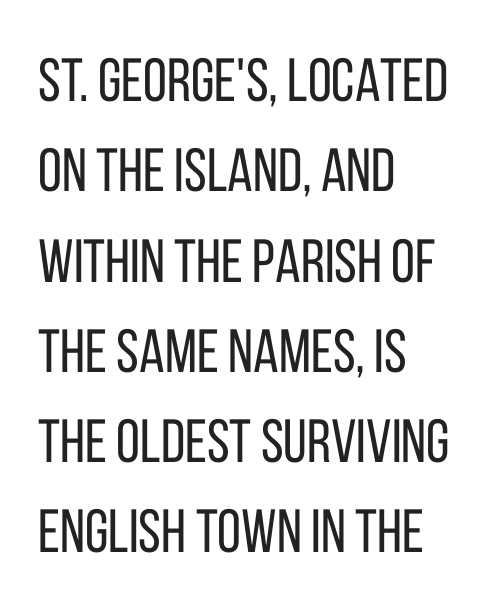
The letters advance in unequal steps, a hallmark of proportional type. Each word holds together tightly as a unit, with standard inter-letter gaps. Does the copy run flush right? No — it runs flush left. Successive baselines arrive at the customary interval. The font is comparable to plain body text, perhaps lighter.
